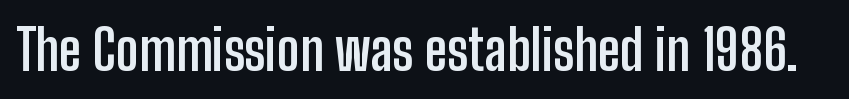
A dark, heavy texture on the line: the type is bold. Is this a fixed-width face? No — the glyphs have proportional, varying widths. Examine the stroke ends and you'll find no serifs. Characters remain perfectly vertical along every line. Lines of text with bare space underneath. Letter spacing: default.
